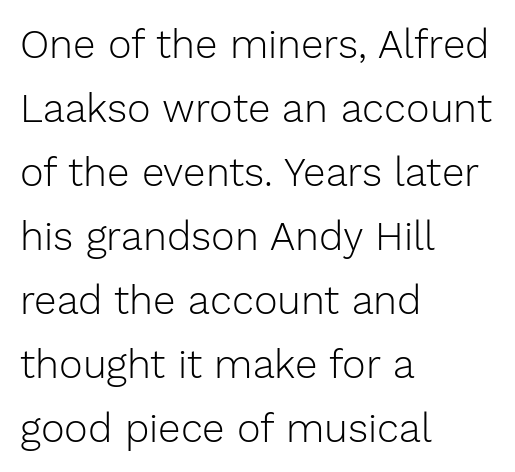
{"serif": "no", "italic": "no", "bold": "no", "weight": "light", "width": "normal", "stroke_contrast": "low", "x_height": "medium", "monospaced": "no", "underline": "no", "align": "left", "line_spacing": "normal", "line_spacing_ratio": 1.6, "letter_spacing": "normal", "letter_spacing_em": 0.0, "glyph_px": 40}
